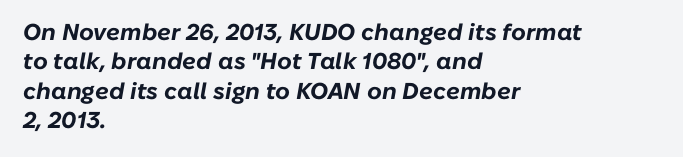
The image shows 23 px bold type, italic (leaning right); set left-aligned, normal line spacing (1.28x), normal letter spacing, not underlined.
